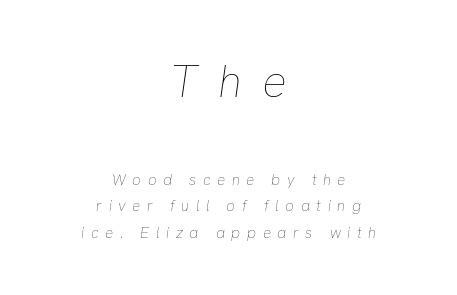
Do the characters align in a grid? No, the font is proportional. The block sitting higher on the canvas is the one with enlarged characters. How are the letters spaced? Widely, with obvious added tracking. The rendering positions every line midway between the sides. The baseline area is clear. The rendering applies a slant to the glyphs.
